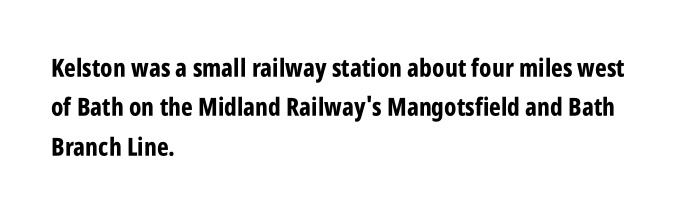
Q: Is the text bold? A: Yes.
Q: Is the text italic (slanted)? A: No, it is upright.
Q: Is the text underlined? A: No.
Q: How is the paragraph aligned? A: Left-aligned.
Q: Is the spacing between letters normal or unusually wide? A: Normal.
Q: Is the spacing between lines tight, normal or loose? A: Normal.
